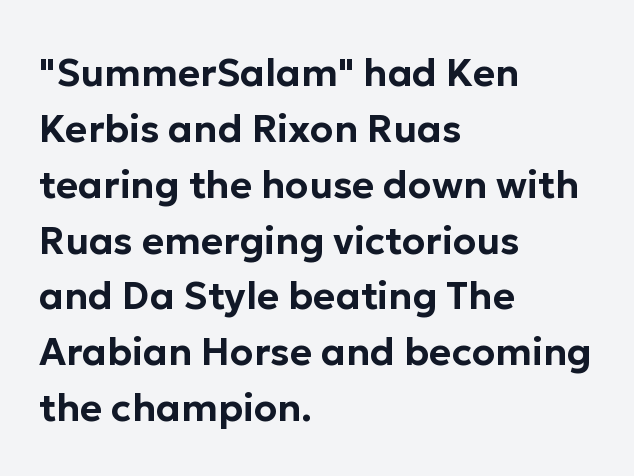
Default kerning and tracking; the words read as compact shapes. The characters display no serif detailing; their extremities are plain. If you drew a line through each stem, it would be perfectly vertical. Clear beneath every line of the passage. Is there much room between lines? A standard amount, neither cramped nor airy. Short and long lines alike share a common starting point at left.
